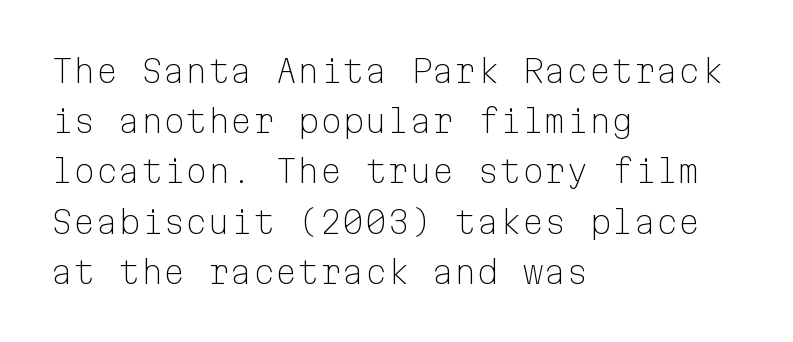
{"serif": "no", "italic": "no", "bold": "no", "weight": "light", "width": "normal", "stroke_contrast": "low", "x_height": "medium", "monospaced": "yes", "underline": "no", "align": "left", "line_spacing": "normal", "line_spacing_ratio": 1.57, "letter_spacing": "normal", "letter_spacing_em": 0.0, "glyph_px": 32}
